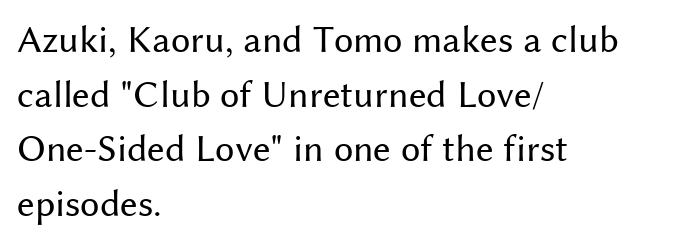
Default kerning and tracking; the words read as compact shapes. Has an underline been added? It has not. Here the designer chose a conventional face with non-uniform glyph widths. Reading down the block, your eye returns to a fixed left position each line.
